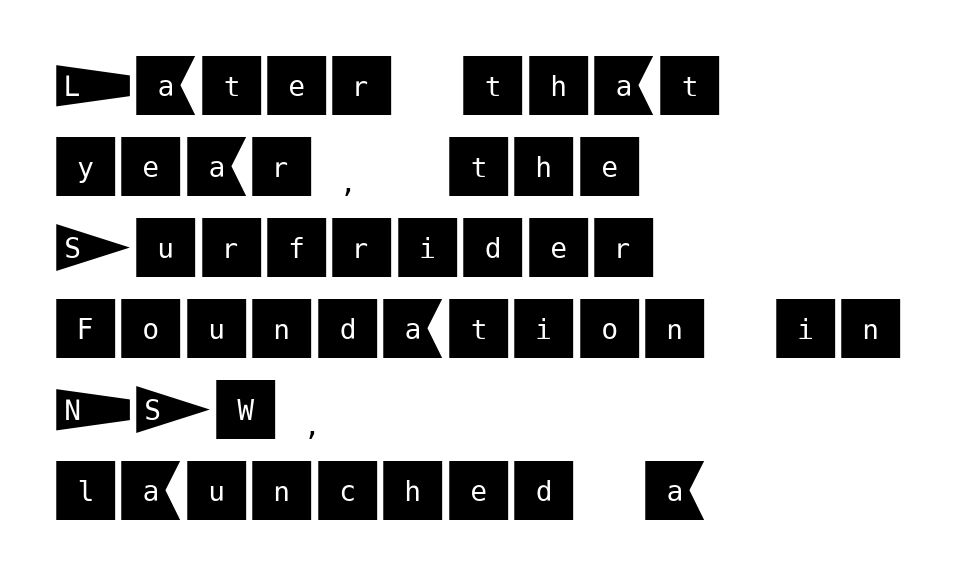
{"serif": "no", "italic": "no", "width": "normal", "stroke_contrast": "medium", "x_height": "large", "underline": "no", "align": "left", "line_spacing_ratio": 1.21, "letter_spacing": "normal", "letter_spacing_em": 0.0, "glyph_px": 67}
